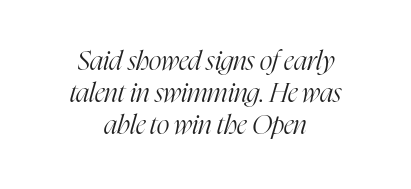
Q: Is the text bold? A: No.
Q: Is the text italic (slanted)? A: Yes, it leans right by about 16 degrees.
Q: Is the text underlined? A: No.
Q: How is the paragraph aligned? A: Centered.
Q: Is the spacing between letters normal or unusually wide? A: Normal.
